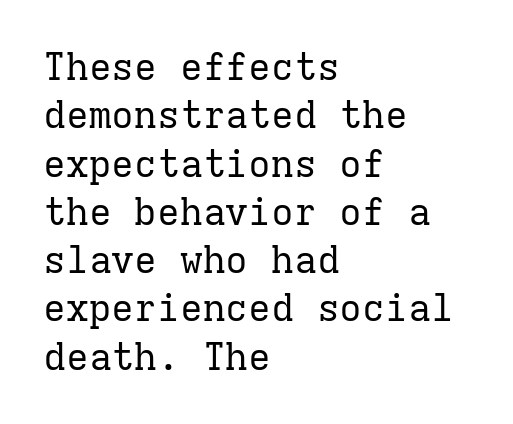
The image shows 38 px regular-weight serif type, upright, monospaced; set left-aligned, normal line spacing (1.27x), normal letter spacing, not underlined; low stroke contrast and a medium x-height.
